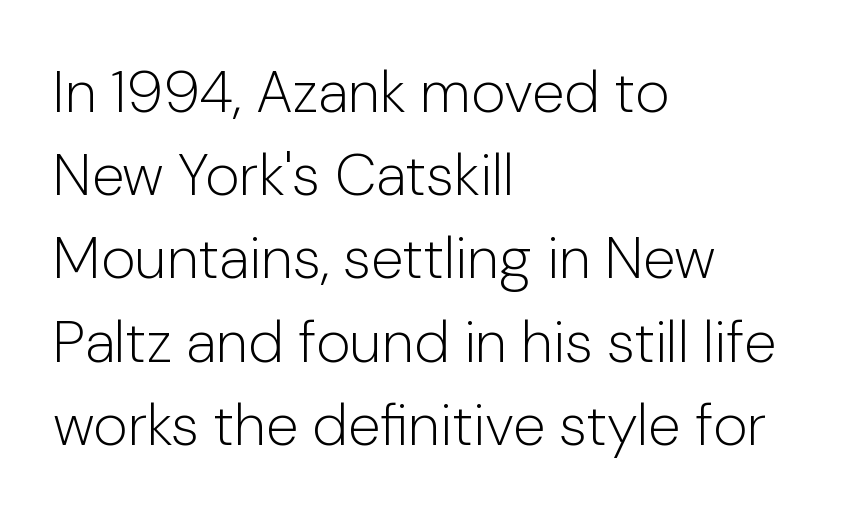
This sample uses an upright cut, with every glyph sitting square on the baseline. Observe the ordinary spacing: letters are neighbours, not strangers. The line-height multiplier appears to be the usual default. Here the designer chose a conventional face with non-uniform glyph widths. The rag falls on the right side of this text block. Words float on clear page, feet unadorned.
